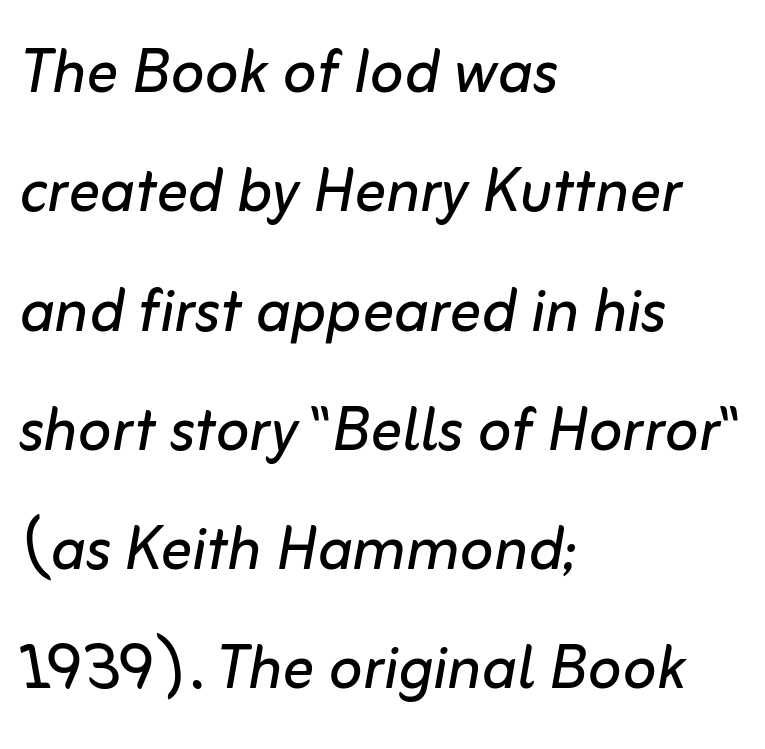
The image shows 79 px regular-weight type, italic (leaning right); set left-aligned, normal line spacing (1.51x), normal letter spacing, not underlined; low stroke contrast and a medium x-height.
